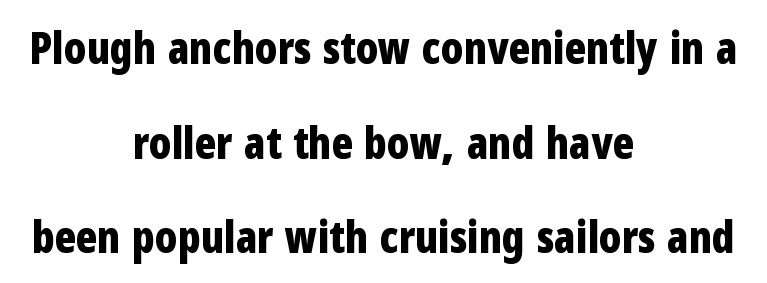
Q: Is the text bold? A: Yes.
Q: Is the text italic (slanted)? A: No, it is upright.
Q: Is the typeface a serif or a sans-serif typeface? A: Sans-serif.
Q: Is the text underlined? A: No.
Q: How is the paragraph aligned? A: Centered.
Q: Is the spacing between letters normal or unusually wide? A: Normal.
Q: Is the spacing between lines tight, normal or loose? A: Loose.
Q: Width (condensed, normal, or wide)? A: Condensed.
Q: Stroke contrast? A: Low.
Q: x-height? A: Medium.
Q: Monospaced? A: No.
